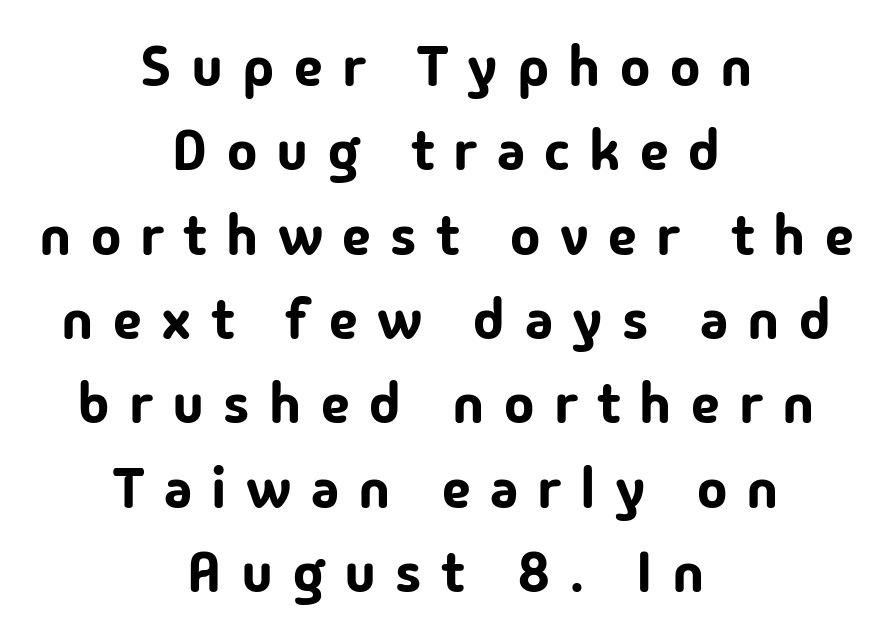
The image shows 57 px sans-serif type, upright; set centered, normal line spacing (1.48x), unusually wide letter spacing (+0.34 em), not underlined; low stroke contrast and a medium x-height.
